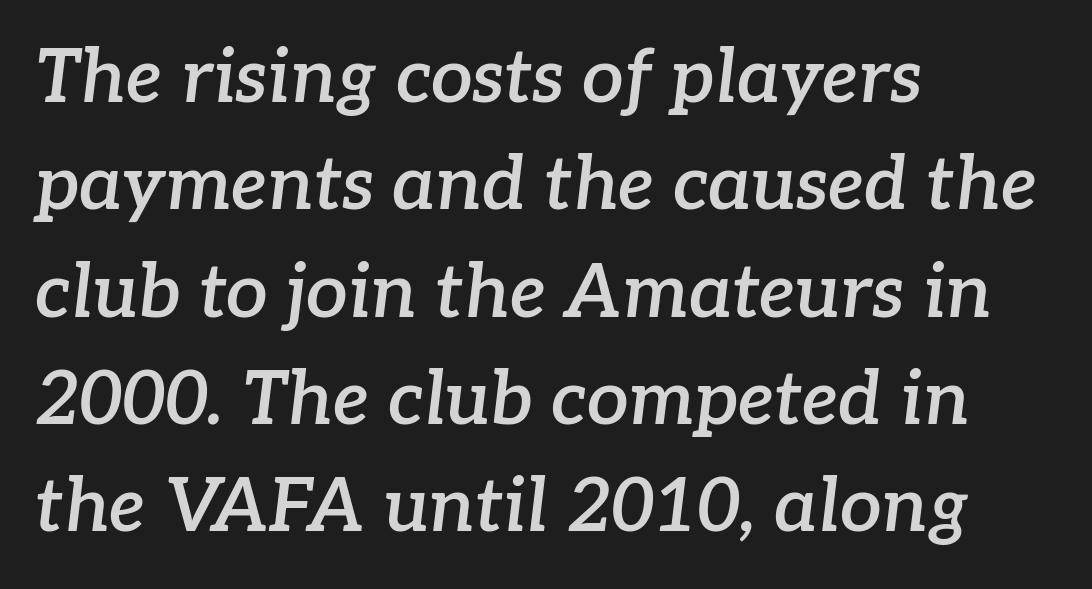
Q: Is the text bold? A: Semi-bold.
Q: Is the text italic (slanted)? A: Yes, it leans right by about 7 degrees.
Q: Is the typeface a serif or a sans-serif typeface? A: Serif.
Q: Is the text underlined? A: No.
Q: How is the paragraph aligned? A: Left-aligned.
Q: Is the spacing between letters normal or unusually wide? A: Normal.
Q: Is the spacing between lines tight, normal or loose? A: Normal.
Q: Width (condensed, normal, or wide)? A: Normal.
Q: Stroke contrast? A: Low.
Q: x-height? A: Medium.
Q: Monospaced? A: No.
